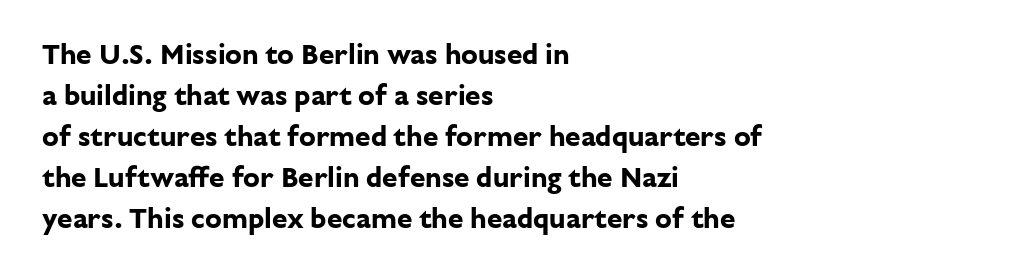
Between one letter and the next there's only the usual sliver of space. Beneath every word, the page is bare. If you drew a line through each stem, it would be perfectly vertical. Heavy-handed strokes throughout: this text is bold. The rendering uses natural spacing where letterforms have individual widths. Vertically, the passage feels balanced, rows spaced as you'd expect.
